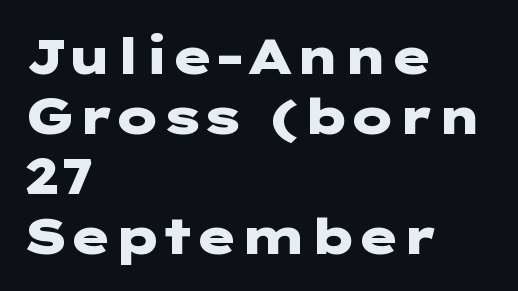
Q: Is the text bold? A: Yes.
Q: Is the text italic (slanted)? A: No, it is upright.
Q: Is the typeface a serif or a sans-serif typeface? A: Sans-serif.
Q: Is the text underlined? A: No.
Q: How is the paragraph aligned? A: Left-aligned.
Q: Is the spacing between letters normal or unusually wide? A: Normal.
Q: Width (condensed, normal, or wide)? A: Wide.
Q: Stroke contrast? A: Low.
Q: x-height? A: Medium.
